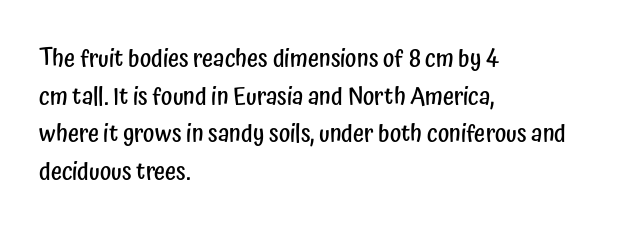
Q: Is the text bold? A: Semi-bold.
Q: Is the text italic (slanted)? A: No, it is upright.
Q: Is the text underlined? A: No.
Q: How is the paragraph aligned? A: Left-aligned.
Q: Is the spacing between letters normal or unusually wide? A: Normal.
Q: Is the spacing between lines tight, normal or loose? A: Normal.
